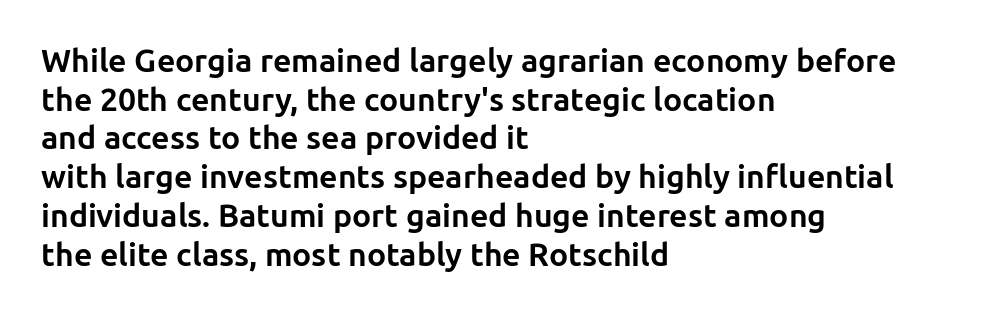
Q: Is the text bold? A: Yes.
Q: Is the text italic (slanted)? A: No, it is upright.
Q: Is the typeface a serif or a sans-serif typeface? A: Sans-serif.
Q: Is the text underlined? A: No.
Q: How is the paragraph aligned? A: Left-aligned.
Q: Is the spacing between letters normal or unusually wide? A: Normal.
Q: Width (condensed, normal, or wide)? A: Normal.
Q: Stroke contrast? A: Low.
Q: x-height? A: Medium.
Q: Monospaced? A: No.
